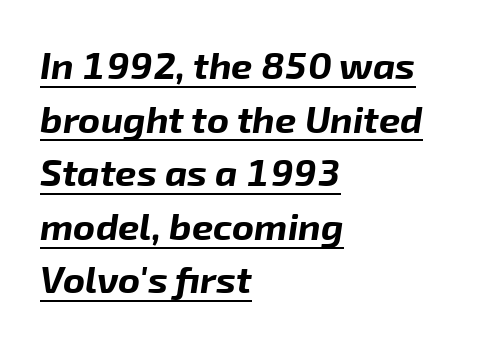
Q: Is the text bold? A: Yes.
Q: Is the text italic (slanted)? A: Yes, it leans right by about 8 degrees.
Q: Is the text underlined? A: Yes.
Q: How is the paragraph aligned? A: Left-aligned.
Q: Is the spacing between letters normal or unusually wide? A: Normal.
Q: Is the spacing between lines tight, normal or loose? A: Normal.
Q: Width (condensed, normal, or wide)? A: Normal.
Q: Stroke contrast? A: Low.
Q: x-height? A: Medium.
Q: Monospaced? A: No.
